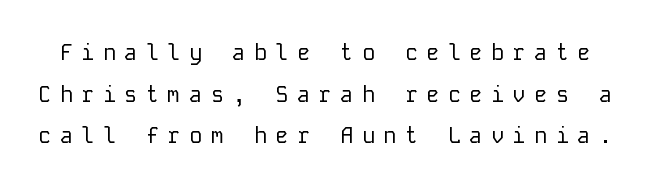
Inter-character spacing is expanded well beyond the font's built-in metrics. Summary of weight: not heavy and not bold. The lettering holds an erect, upright posture throughout. Beneath every word, the page is bare.
